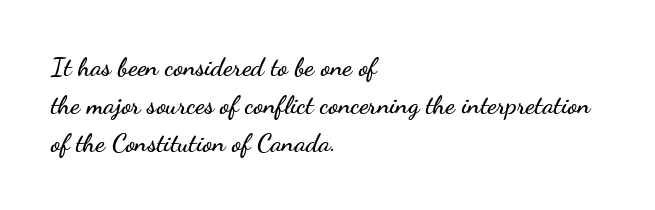
Inter-character spacing is left at the font's built-in metrics. Beneath every word, the page is bare. The typesetter chose a ragged-right arrangement here. Quick note: interline space is typical.
